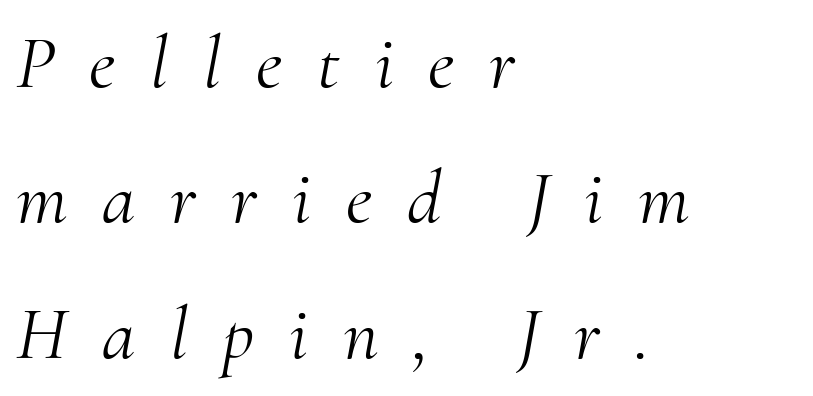
The image shows 76 px light serif type, italic (leaning right); set left-aligned, line spacing 1.78x, unusually wide letter spacing (+0.46 em), not underlined; medium stroke contrast and a small x-height.
